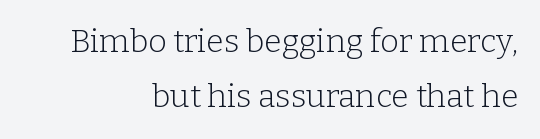
Q: Is the text bold? A: No.
Q: Is the text italic (slanted)? A: No, it is upright.
Q: Is the typeface a serif or a sans-serif typeface? A: Serif.
Q: Is the text underlined? A: No.
Q: How is the paragraph aligned? A: Right-aligned.
Q: Is the spacing between letters normal or unusually wide? A: Normal.
Q: Width (condensed, normal, or wide)? A: Normal.
Q: Stroke contrast? A: Low.
Q: x-height? A: Medium.
Q: Monospaced? A: No.
